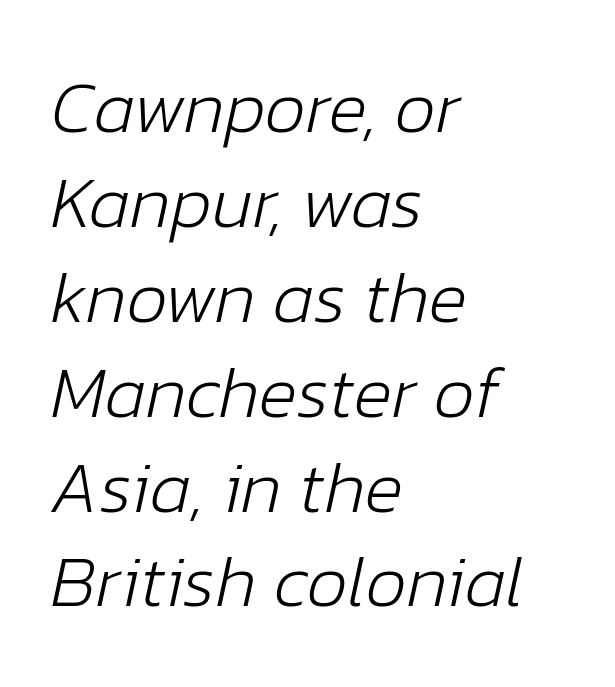
Baseline-to-baseline distance is the conventional proportion of letter height. Which margin do the lines hug? The left one — the right edge is uneven. The typeface has the unassuming heft of standard copy or less. Beneath every word, the page is bare.
